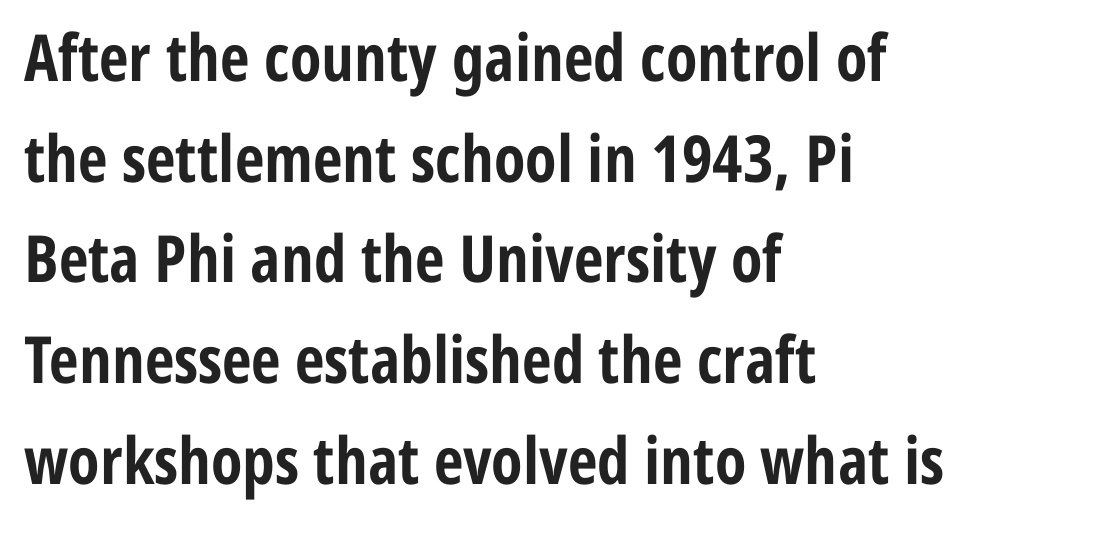
The image shows 65 px bold, condensed sans-serif type, upright; set left-aligned, normal line spacing (1.55x), normal letter spacing, not underlined; low stroke contrast and a medium x-height.
